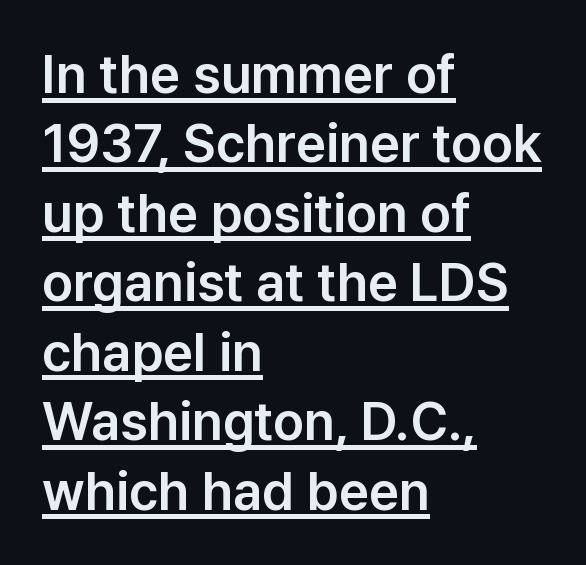
{"serif": "no", "italic": "no", "width": "normal", "stroke_contrast": "low", "x_height": "medium", "monospaced": "no", "underline": "yes", "align": "left", "line_spacing": "normal", "line_spacing_ratio": 1.31, "letter_spacing": "normal", "letter_spacing_em": 0.0, "glyph_px": 53}
